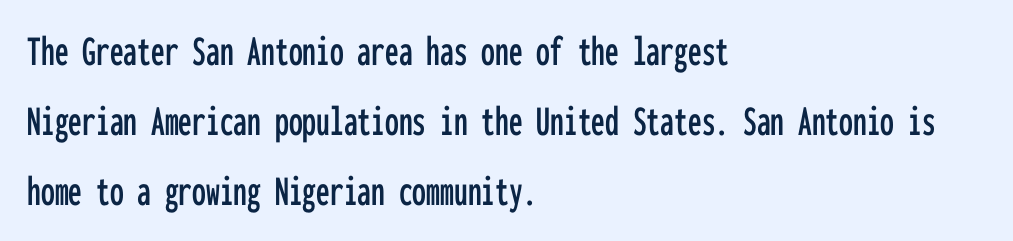
{"serif": "no", "italic": "no", "width": "condensed", "stroke_contrast": "low", "x_height": "medium", "monospaced": "yes", "underline": "no", "align": "left", "line_spacing": "normal", "line_spacing_ratio": 1.59, "letter_spacing": "normal", "letter_spacing_em": 0.0, "glyph_px": 44}
